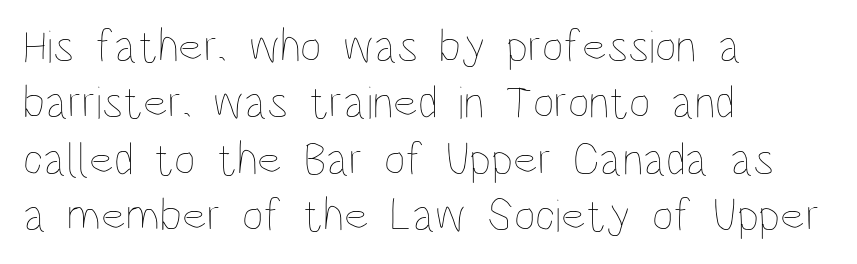
The image shows 47 px thin, condensed type, upright; set left-aligned, line spacing 1.2x, normal letter spacing, not underlined; low stroke contrast and a large x-height.
